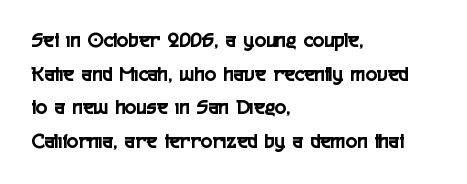
Q: Is the text italic (slanted)? A: No, it is upright.
Q: Is the text underlined? A: No.
Q: How is the paragraph aligned? A: Left-aligned.
Q: Is the spacing between letters normal or unusually wide? A: Normal.
Q: Is the spacing between lines tight, normal or loose? A: Normal.
